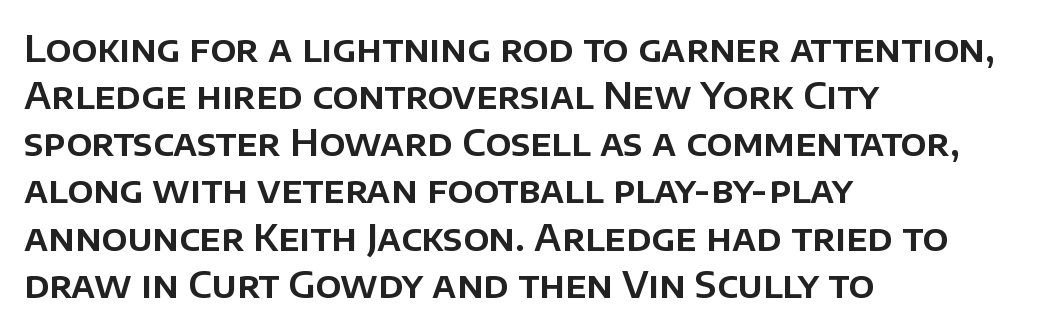
The image shows 36 px sans-serif type, upright; set left-aligned, normal line spacing (1.31x), normal letter spacing, not underlined; low stroke contrast and a large x-height.
